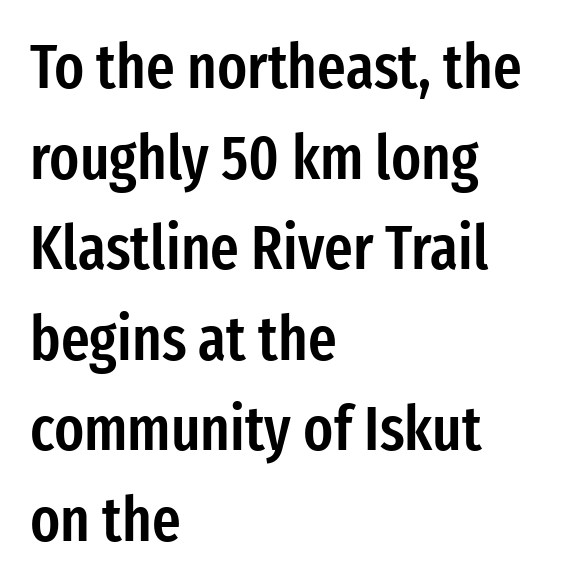
Q: Is the text bold? A: Semi-bold.
Q: Is the text italic (slanted)? A: No, it is upright.
Q: Is the typeface a serif or a sans-serif typeface? A: Sans-serif.
Q: Is the text underlined? A: No.
Q: How is the paragraph aligned? A: Left-aligned.
Q: Is the spacing between letters normal or unusually wide? A: Normal.
Q: Is the spacing between lines tight, normal or loose? A: Normal.
Q: Width (condensed, normal, or wide)? A: Condensed.
Q: Stroke contrast? A: Low.
Q: x-height? A: Medium.
Q: Monospaced? A: No.
